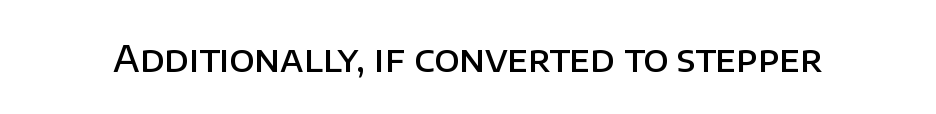
Q: Is the text bold? A: Semi-bold.
Q: Is the text italic (slanted)? A: No, it is upright.
Q: Is the typeface a serif or a sans-serif typeface? A: Sans-serif.
Q: Is the text underlined? A: No.
Q: Is the spacing between letters normal or unusually wide? A: Normal.
Q: Width (condensed, normal, or wide)? A: Normal.
Q: Stroke contrast? A: Low.
Q: x-height? A: Large.
Q: Monospaced? A: No.
